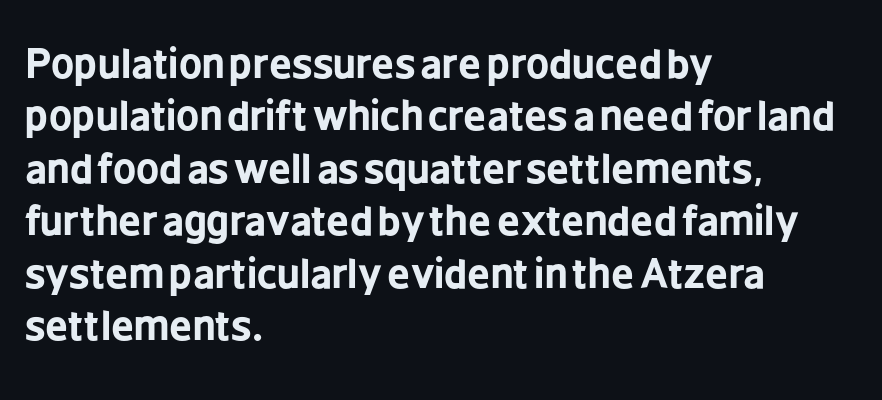
{"serif": "no", "italic": "no", "bold": "yes", "weight": "bold", "width": "condensed", "stroke_contrast": "low", "x_height": "medium", "monospaced": "no", "underline": "no", "align": "left", "line_spacing": "normal", "line_spacing_ratio": 1.31, "letter_spacing": "normal", "letter_spacing_em": 0.0, "glyph_px": 40}
